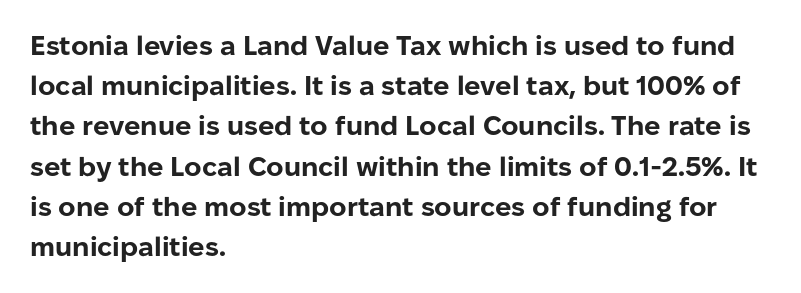
Q: Is the text bold? A: Yes.
Q: Is the text italic (slanted)? A: No, it is upright.
Q: Is the text underlined? A: No.
Q: How is the paragraph aligned? A: Left-aligned.
Q: Is the spacing between letters normal or unusually wide? A: Normal.
Q: Is the spacing between lines tight, normal or loose? A: Normal.
